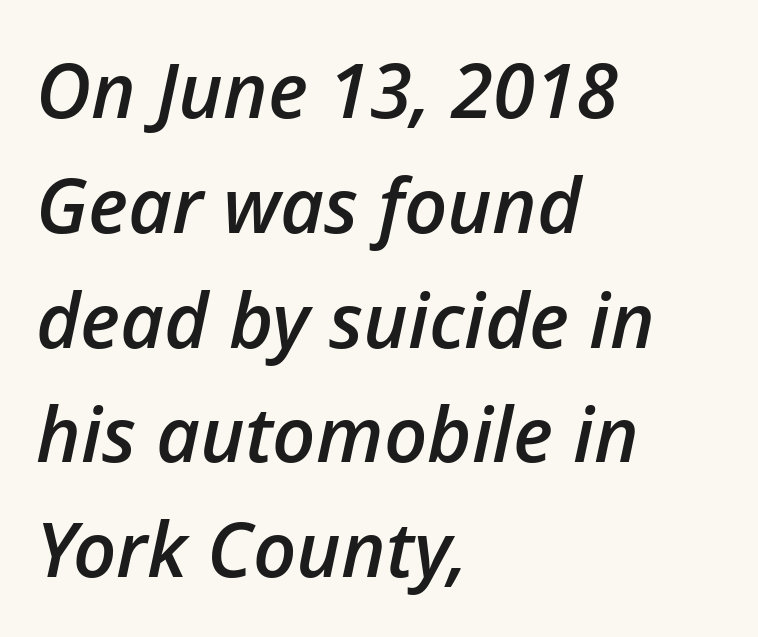
The image shows 76 px semibold type, italic (leaning right); set left-aligned, normal line spacing (1.51x), normal letter spacing, not underlined; low stroke contrast and a medium x-height.
